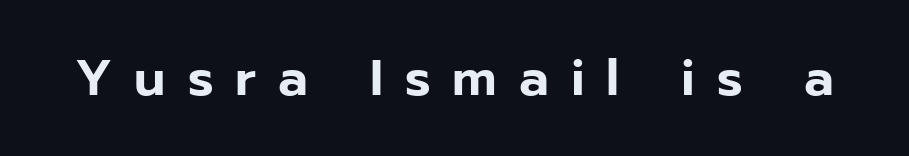
Vertical strokes here are truly vertical. Character widths vary here, with narrow letters taking less room than wide ones. How are the letters spaced? Widely, with obvious added tracking. Any mark beneath the type? The region is blank. The characters display no serif detailing; their extremities are plain.
